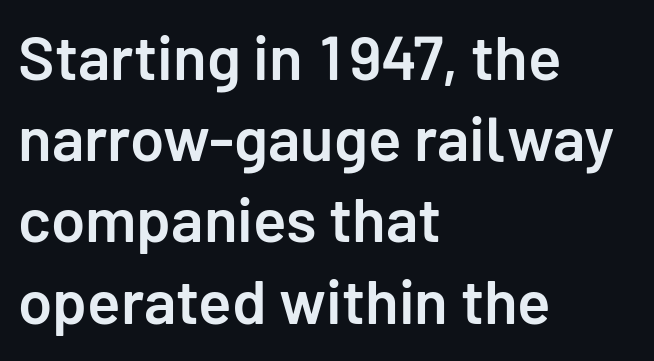
The image shows 62 px semibold sans-serif type, upright; set left-aligned, normal line spacing (1.31x), normal letter spacing, not underlined; low stroke contrast and a medium x-height.
